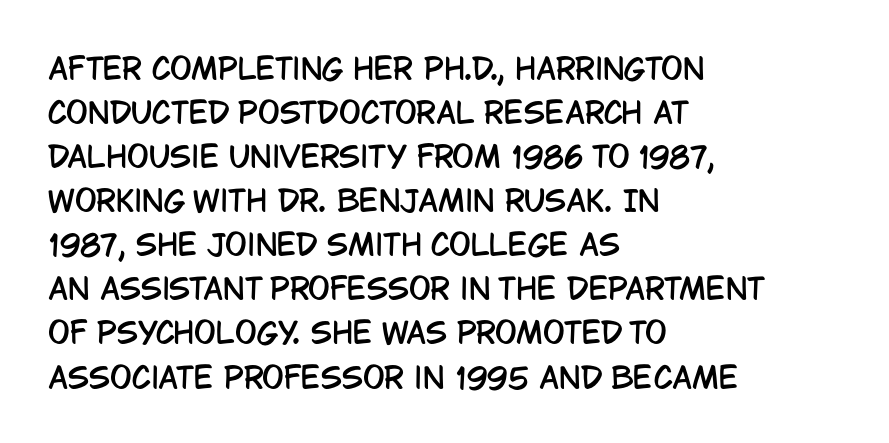
The image shows 29 px condensed sans-serif type, upright; set left-aligned, normal line spacing (1.52x), normal letter spacing, not underlined; low stroke contrast and a large x-height.
